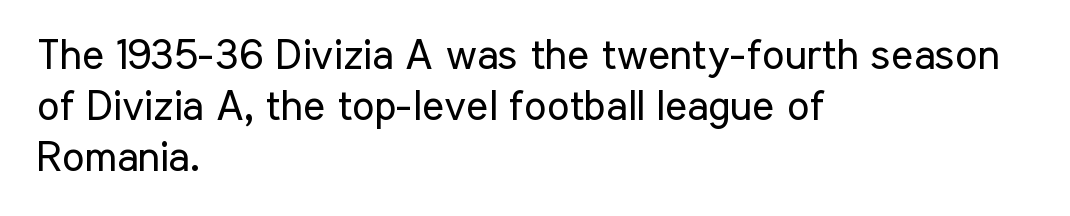
Caption: standard tracking, unaltered. The glyphs in this specimen are sans serif. Check under the words: just untouched page. Heft: none added — not bold. A student would call this left alignment; a typographer would say flush left, rag right.
